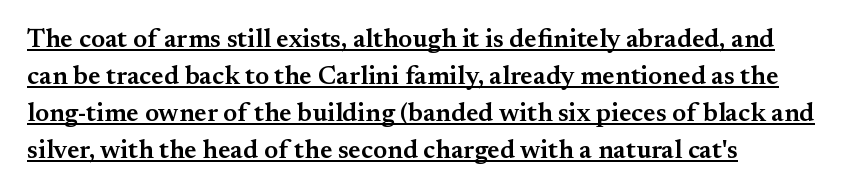
{"italic": "no", "bold": "semi", "underline": "yes", "line_spacing": "normal", "line_spacing_ratio": 1.42, "letter_spacing": "normal", "letter_spacing_em": 0.0, "glyph_px": 26}
